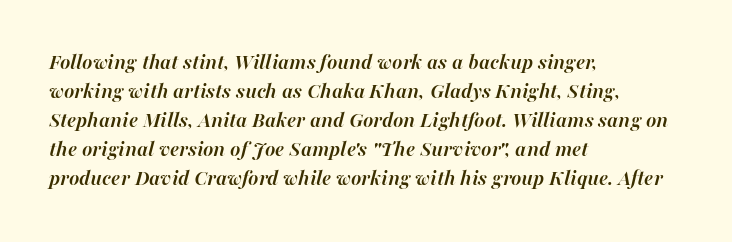
{"italic": "yes", "lean": "right", "slant_degrees": 16, "bold": "yes", "underline": "no", "align": "left", "line_spacing": "normal", "line_spacing_ratio": 1.32, "letter_spacing": "normal", "letter_spacing_em": 0.0, "glyph_px": 22}
